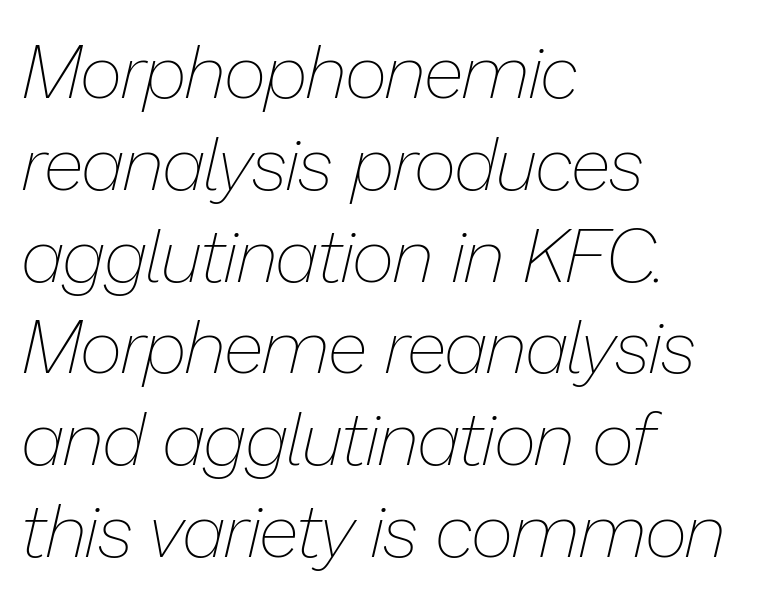
The image shows 74 px thin type, italic (leaning right); set left-aligned, line spacing 1.24x, normal letter spacing, not underlined; low stroke contrast and a medium x-height.
